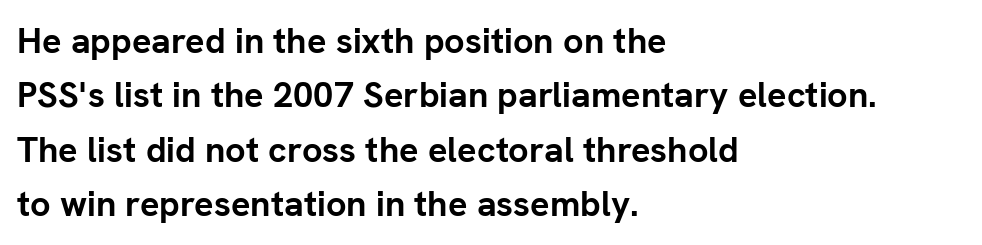
Q: Is the text bold? A: Yes.
Q: Is the text italic (slanted)? A: No, it is upright.
Q: Is the typeface a serif or a sans-serif typeface? A: Sans-serif.
Q: Is the text underlined? A: No.
Q: How is the paragraph aligned? A: Left-aligned.
Q: Is the spacing between letters normal or unusually wide? A: Normal.
Q: Is the spacing between lines tight, normal or loose? A: Normal.
Q: Width (condensed, normal, or wide)? A: Normal.
Q: Stroke contrast? A: Low.
Q: x-height? A: Medium.
Q: Monospaced? A: No.
